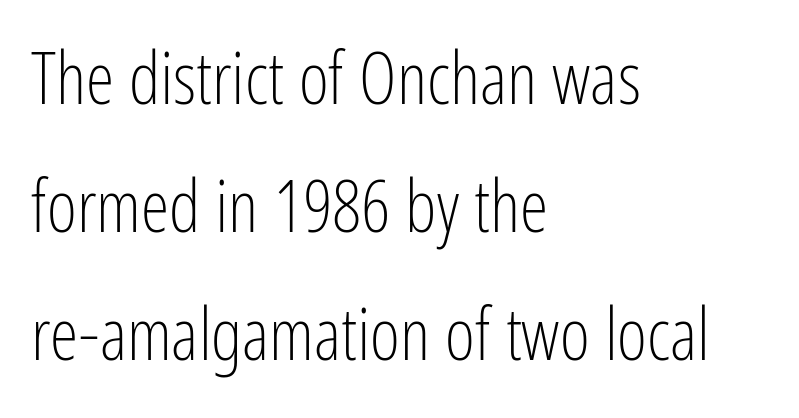
Q: Is the text bold? A: No.
Q: Is the text italic (slanted)? A: No, it is upright.
Q: Is the typeface a serif or a sans-serif typeface? A: Sans-serif.
Q: Is the text underlined? A: No.
Q: How is the paragraph aligned? A: Left-aligned.
Q: Is the spacing between letters normal or unusually wide? A: Normal.
Q: Width (condensed, normal, or wide)? A: Condensed.
Q: Stroke contrast? A: Low.
Q: x-height? A: Medium.
Q: Monospaced? A: No.
